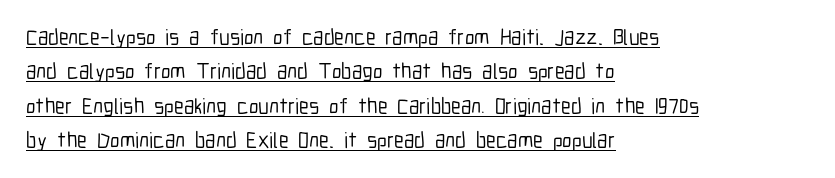
What's the leading like? Ordinary, nothing unusual. This rendering leaves character spacing at its baseline value. A classic flush-left, rag-right setting is used for this passage. The face used here appears with an underline applied. Designer's note — italics off, roman on.
